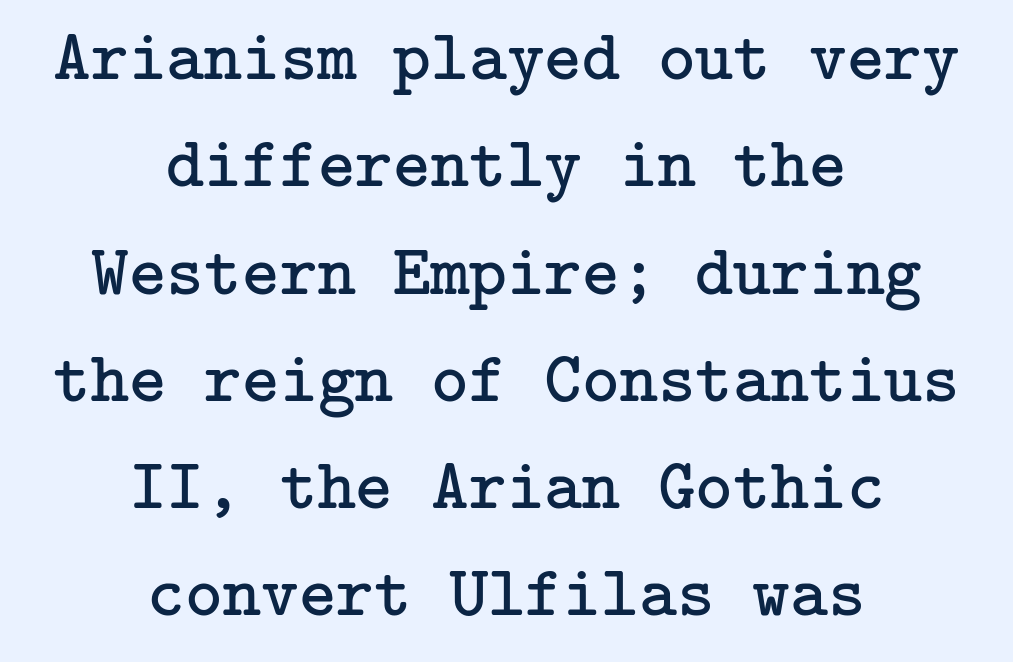
Each stroke keeps to a modest, everyday thickness or less. The rag falls on both sides of this text block equally. Anything drawn beneath the words? Only blank space. Letterform terminals end in serifs throughout the passage. Quick note: not italic, upright. Between one letter and the next there's only the usual sliver of space.
